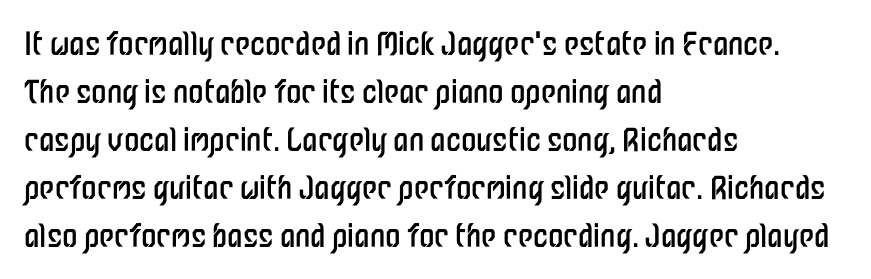
The image shows 31 px regular-weight, condensed sans-serif type, upright; set left-aligned, normal line spacing (1.55x), normal letter spacing, not underlined; low stroke contrast and a medium x-height.
